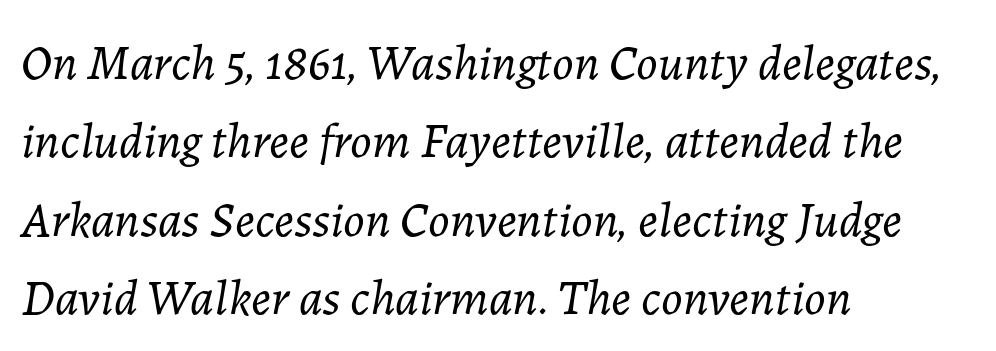
These lines stack with their left ends in a neat column. The string is rendered with underlining switched off. A typesetter would mark this as italic. Characters follow at the spacing the type designer built in. Weight: not bold — regular or lighter.
